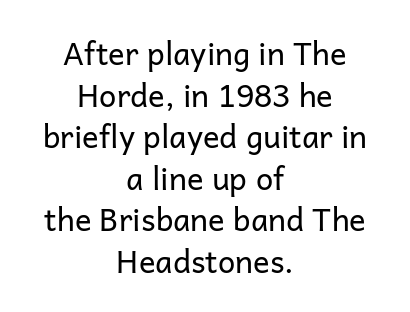
{"serif": "no", "italic": "no", "bold": "no", "weight": "regular", "width": "normal", "stroke_contrast": "low", "x_height": "medium", "monospaced": "no", "underline": "no", "align": "center", "line_spacing": "normal", "line_spacing_ratio": 1.34, "letter_spacing": "normal", "letter_spacing_em": 0.0, "glyph_px": 31}
